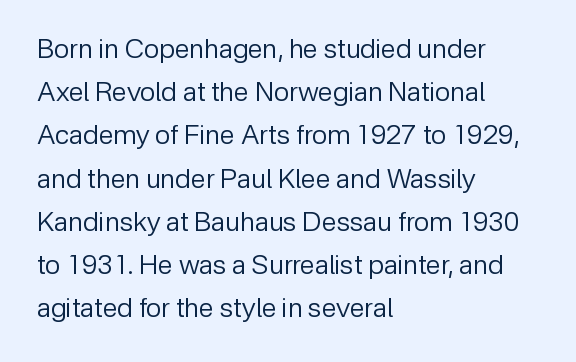
Q: Is the text bold? A: No.
Q: Is the text italic (slanted)? A: No, it is upright.
Q: Is the text underlined? A: No.
Q: How is the paragraph aligned? A: Left-aligned.
Q: Is the spacing between letters normal or unusually wide? A: Normal.
Q: Is the spacing between lines tight, normal or loose? A: Normal.
